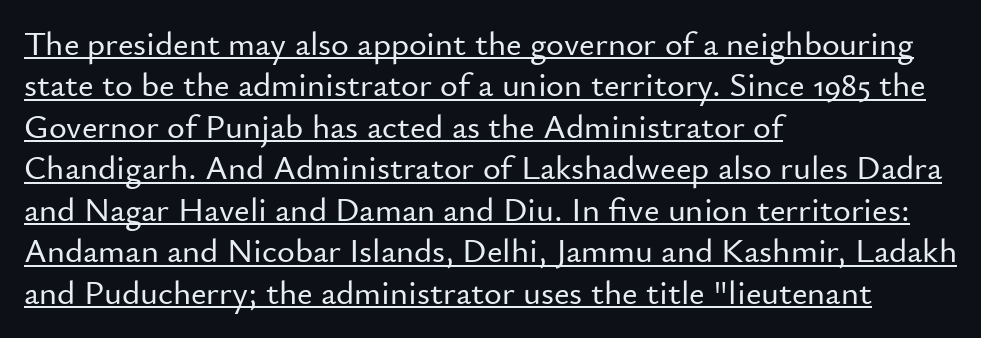
Q: Is the text italic (slanted)? A: No, it is upright.
Q: Is the typeface a serif or a sans-serif typeface? A: Sans-serif.
Q: Is the text underlined? A: Yes.
Q: How is the paragraph aligned? A: Left-aligned.
Q: Is the spacing between letters normal or unusually wide? A: Normal.
Q: Width (condensed, normal, or wide)? A: Normal.
Q: Stroke contrast? A: Low.
Q: x-height? A: Small.
Q: Monospaced? A: No.
